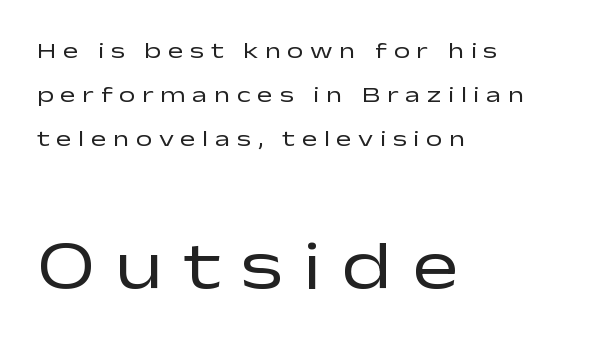
{"serif": "no", "italic": "no", "bold": "no", "weight": "regular", "width": "wide", "stroke_contrast": "low", "x_height": "medium", "monospaced": "no", "underline": "no", "align": "left", "line_spacing": "loose", "line_spacing_ratio": 1.92, "letter_spacing": "wide", "letter_spacing_em": 0.29, "larger_block": "second", "size_ratio": 3.0, "glyph_px": 69}
